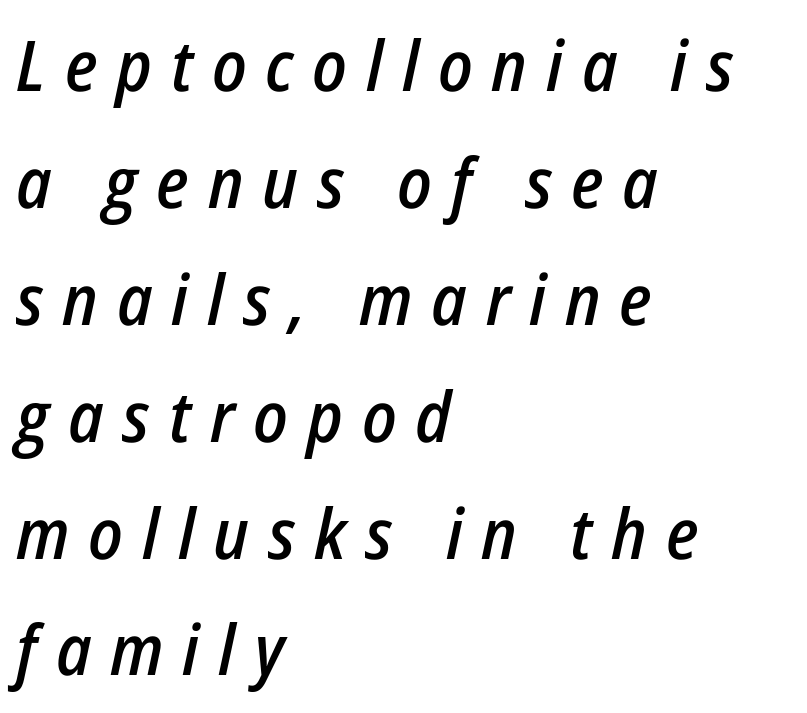
The lines sit at an ordinary, default distance from one another. You could not count columns in this text — the font is proportionally spaced. If you drew a ruler down the left edge, every line would touch it. Has an underline been added? It has not.
